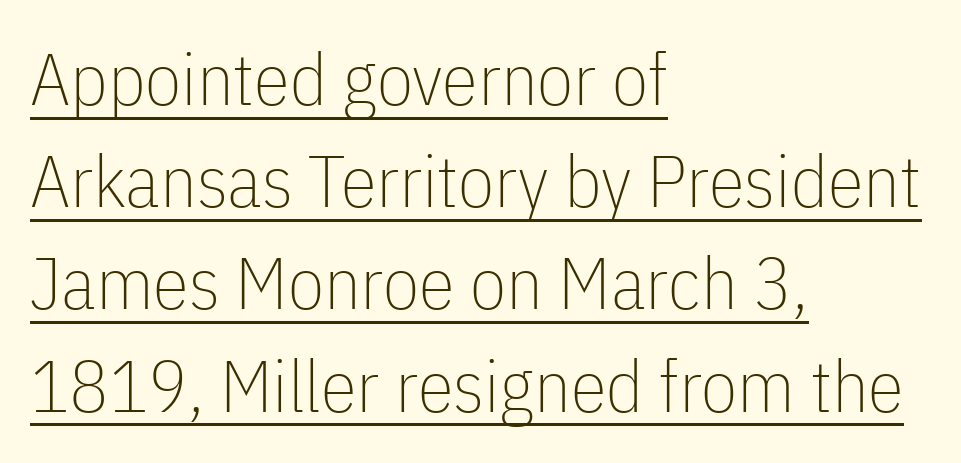
The image shows 73 px thin, condensed sans-serif type, upright; set left-aligned, normal line spacing (1.4x), normal letter spacing, underlined; low stroke contrast and a medium x-height.
